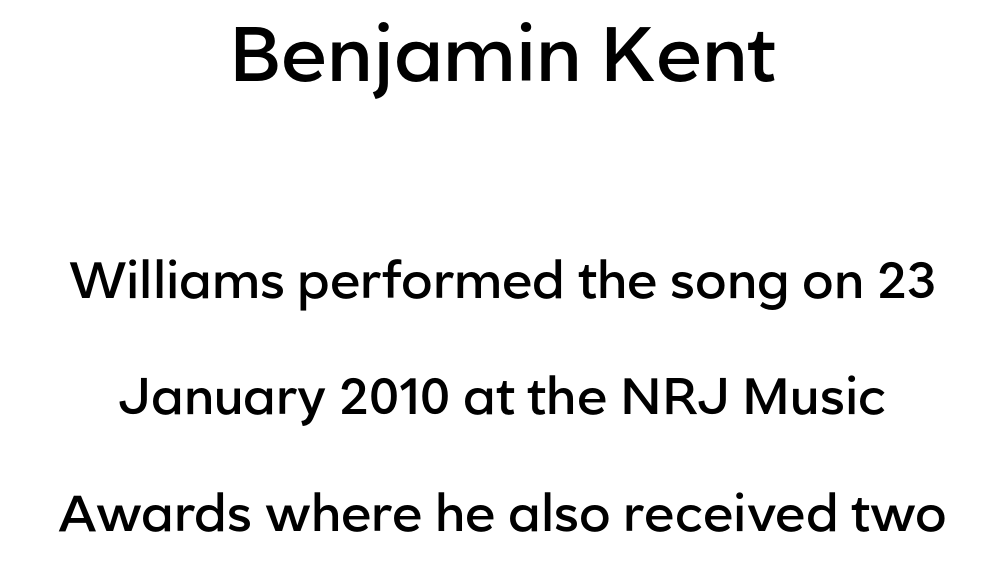
The image shows 77 px semibold sans-serif type, upright; set centered, loose line spacing (2.28x), normal letter spacing, not underlined; the first (top) block is 1.51x larger; low stroke contrast and a medium x-height.
